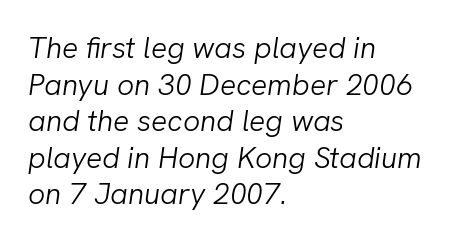
{"italic": "yes", "lean": "right", "slant_degrees": 8, "bold": "no", "weight": "light", "width": "normal", "stroke_contrast": "low", "x_height": "medium", "monospaced": "no", "underline": "no", "align": "left", "line_spacing_ratio": 1.22, "letter_spacing": "normal", "letter_spacing_em": 0.0, "glyph_px": 30}
